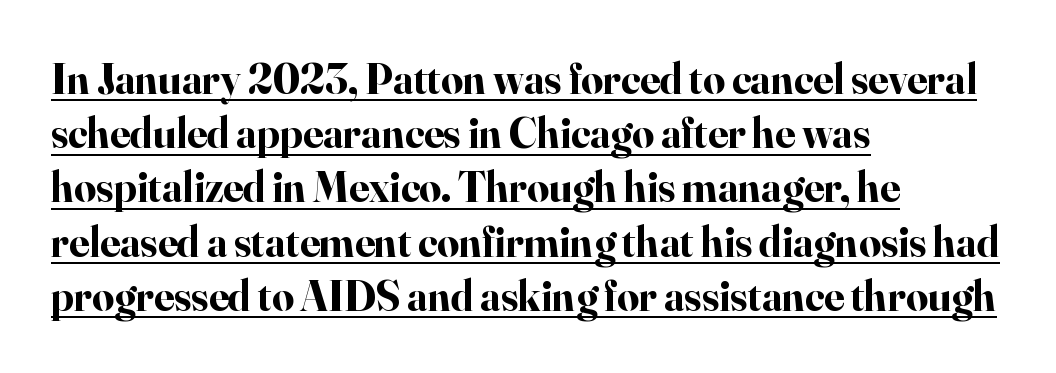
{"serif": "yes", "italic": "no", "bold": "yes", "weight": "bold", "width": "normal", "stroke_contrast": "high", "x_height": "small", "monospaced": "no", "underline": "yes", "align": "left", "line_spacing": "normal", "line_spacing_ratio": 1.26, "letter_spacing": "normal", "letter_spacing_em": 0.0, "glyph_px": 43}
